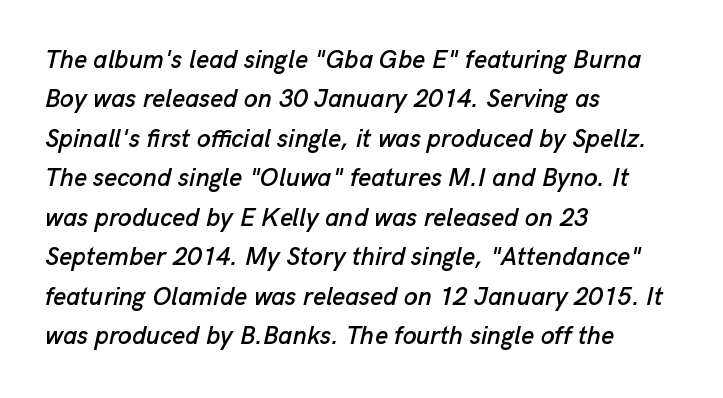
{"italic": "yes", "lean": "right", "slant_degrees": 13, "underline": "no", "align": "left", "line_spacing": "normal", "line_spacing_ratio": 1.58, "letter_spacing": "normal", "letter_spacing_em": 0.0, "glyph_px": 25}
